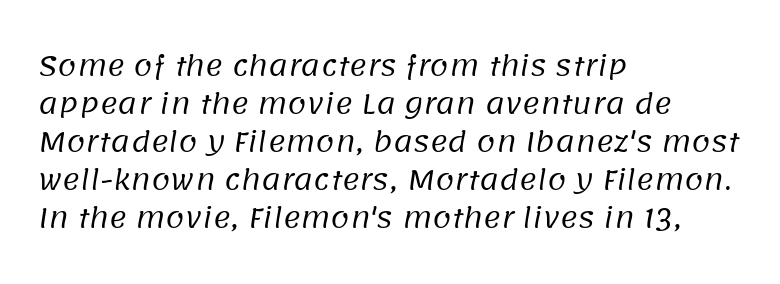
Ink coverage per letter is moderate at most. Descender tails drop into unmarked territory. The line-height multiplier appears to be the usual default. Is the block centered? No — it sits flush against the left margin.
